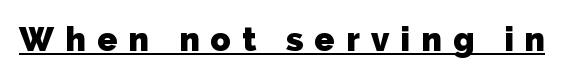
The image shows 33 px heavy sans-serif type; set unusually wide letter spacing (+0.34 em), underlined; low stroke contrast and a medium x-height.
